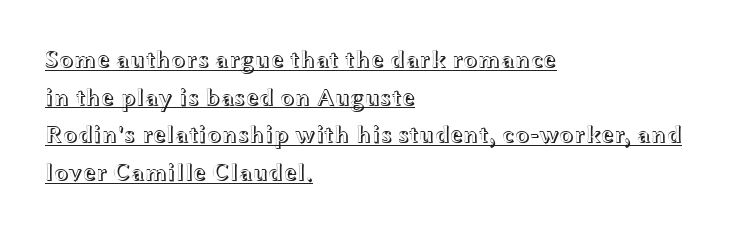
The image shows 24 px text type, upright; set left-aligned, normal line spacing (1.57x), normal letter spacing, underlined.
